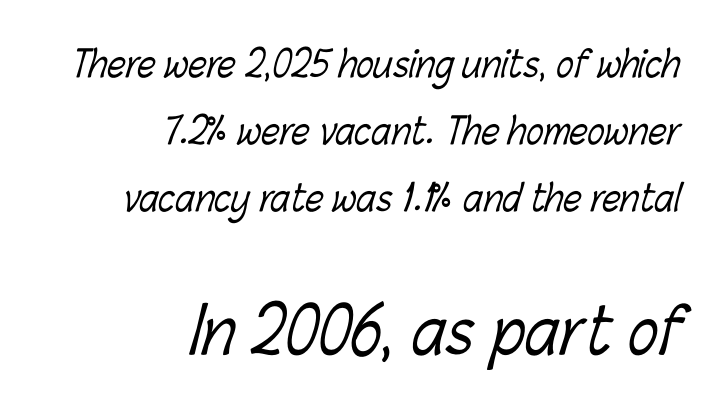
{"bold": "no", "weight": "light", "width": "condensed", "stroke_contrast": "low", "x_height": "medium", "monospaced": "no", "underline": "no", "align": "right", "line_spacing_ratio": 1.86, "letter_spacing": "normal", "letter_spacing_em": 0.0, "larger_block": "second", "size_ratio": 1.75, "glyph_px": 63}
